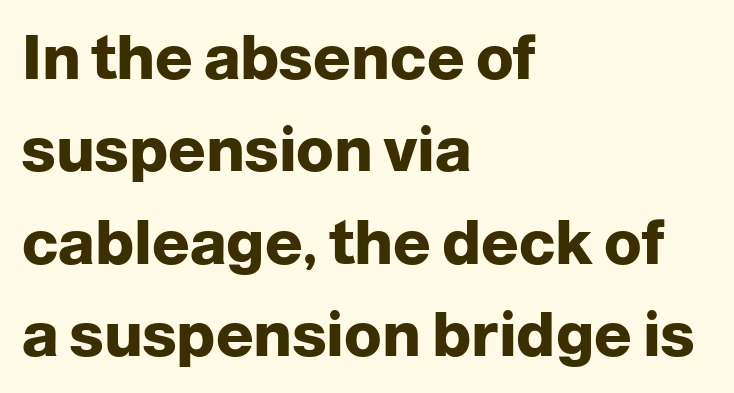
Here the glyphs are tracked normally, forming tight word shapes. Note the varied advance widths — an 'i' is clearly narrower than an 'm'. The space directly below the letters is spotless. Rows of type keep a routine distance in the vertical direction. Nope, not italic — everything's standing straight.
